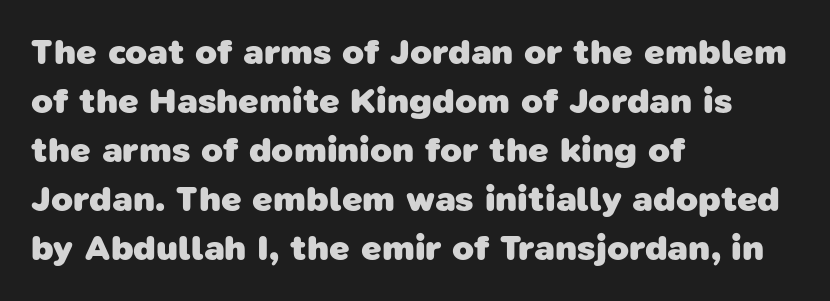
{"serif": "no", "bold": "yes", "weight": "heavy", "width": "normal", "stroke_contrast": "low", "x_height": "medium", "monospaced": "no", "underline": "no", "align": "left", "line_spacing": "normal", "line_spacing_ratio": 1.36, "letter_spacing": "normal", "letter_spacing_em": 0.0, "glyph_px": 36}
